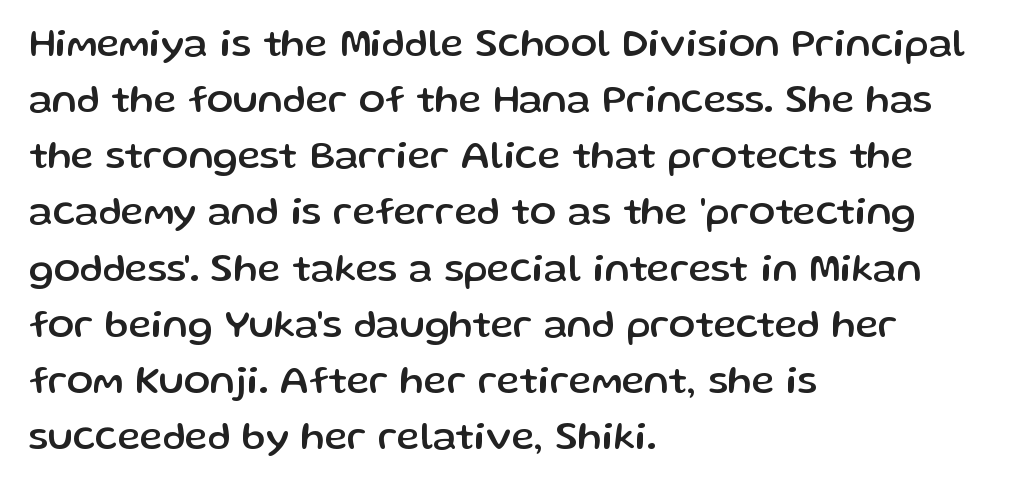
{"serif": "no", "italic": "no", "width": "normal", "stroke_contrast": "low", "x_height": "medium", "monospaced": "no", "underline": "no", "align": "left", "line_spacing": "normal", "line_spacing_ratio": 1.44, "letter_spacing": "normal", "letter_spacing_em": 0.0, "glyph_px": 39}
